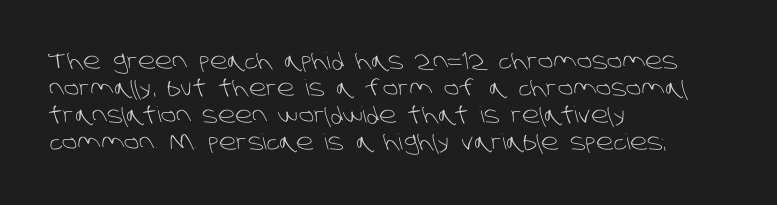
The image shows 22 px text type; set left-aligned, line spacing 1.23x, normal letter spacing, not underlined.
